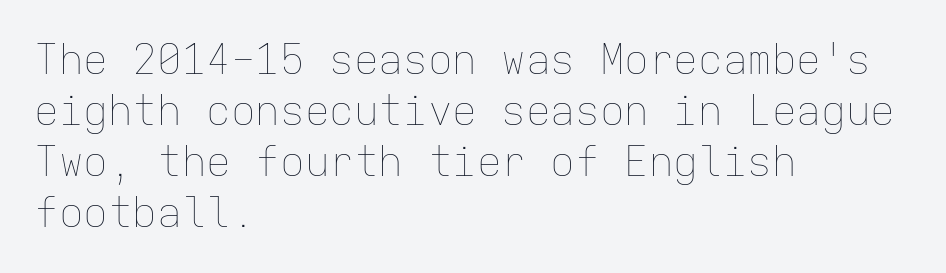
Q: Is the text bold? A: No.
Q: Is the text italic (slanted)? A: No, it is upright.
Q: Is the text underlined? A: No.
Q: How is the paragraph aligned? A: Left-aligned.
Q: Is the spacing between letters normal or unusually wide? A: Normal.
Q: Width (condensed, normal, or wide)? A: Normal.
Q: Stroke contrast? A: Low.
Q: x-height? A: Medium.
Q: Monospaced? A: Yes.
